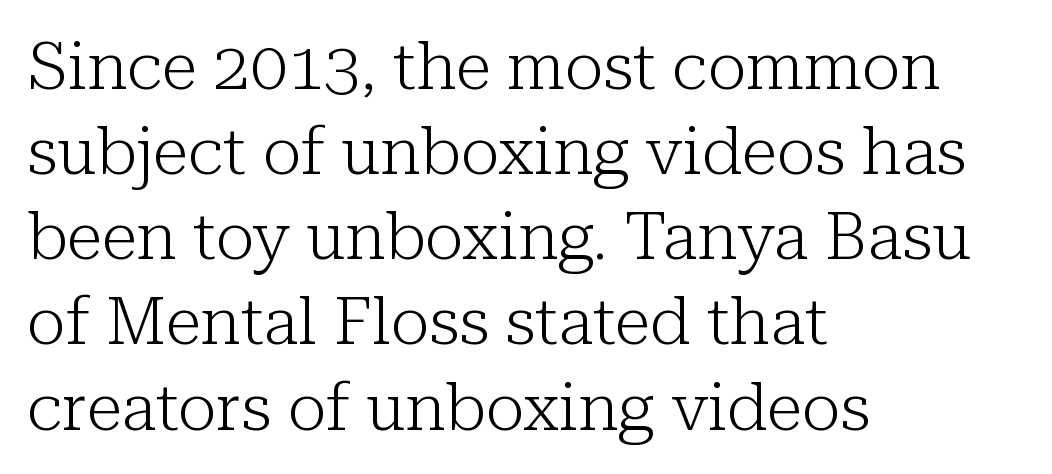
{"serif": "yes", "italic": "no", "bold": "no", "weight": "light", "width": "normal", "stroke_contrast": "low", "x_height": "medium", "monospaced": "no", "underline": "no", "align": "left", "line_spacing": "normal", "line_spacing_ratio": 1.29, "letter_spacing": "normal", "letter_spacing_em": 0.0, "glyph_px": 66}
